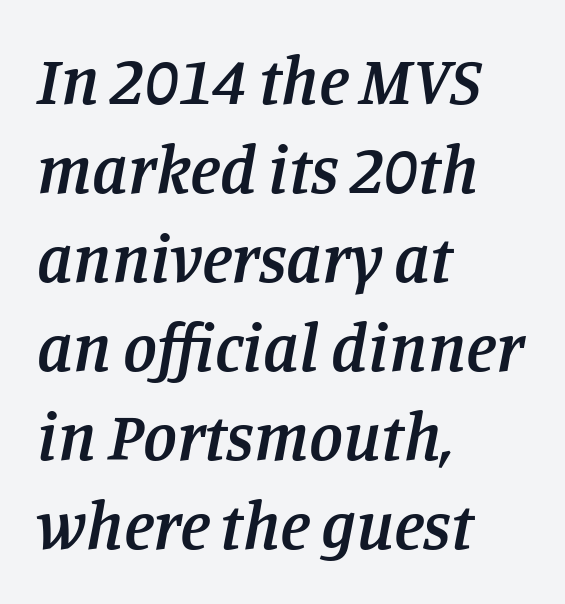
The gaps between neighbouring characters are ordinary and unremarkable. The typesetting leans somewhat heavy: a semibold. Left-aligned paragraph, ragged on the right. Beneath every word, the page is bare.
